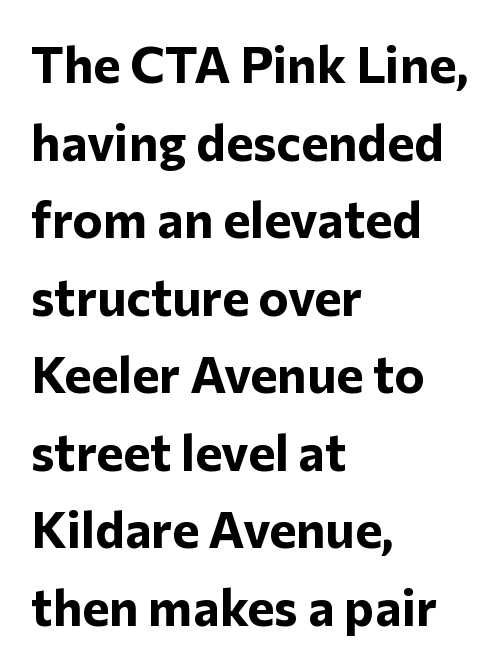
The image shows 51 px bold sans-serif type, upright; set left-aligned, normal line spacing (1.52x), normal letter spacing, not underlined; low stroke contrast and a medium x-height.
